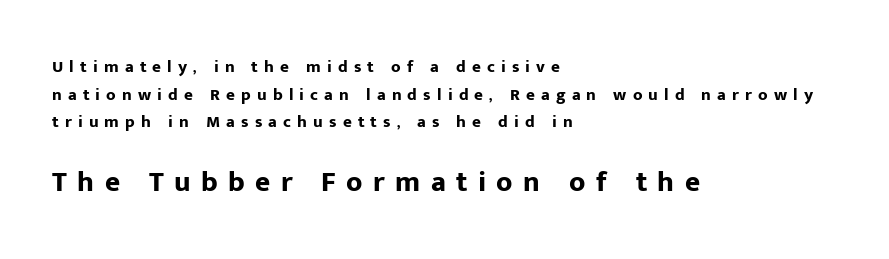
Q: Is the text bold? A: Yes.
Q: Is the text italic (slanted)? A: No, it is upright.
Q: Is the typeface a serif or a sans-serif typeface? A: Sans-serif.
Q: Is the text underlined? A: No.
Q: How is the paragraph aligned? A: Left-aligned.
Q: Is the spacing between letters normal or unusually wide? A: Unusually wide.
Q: Is the spacing between lines tight, normal or loose? A: Normal.
Q: Which block of text is set in a larger size, the first (top) or the second (bottom)? A: The second (bottom) one.
Q: Width (condensed, normal, or wide)? A: Normal.
Q: Stroke contrast? A: Low.
Q: x-height? A: Medium.
Q: Monospaced? A: No.
